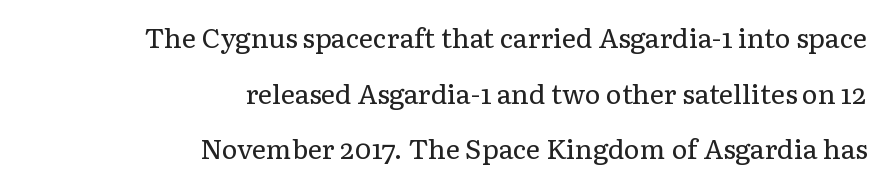
The image shows 27 px text type, upright; set right-aligned, loose line spacing (2.06x), normal letter spacing, not underlined.
